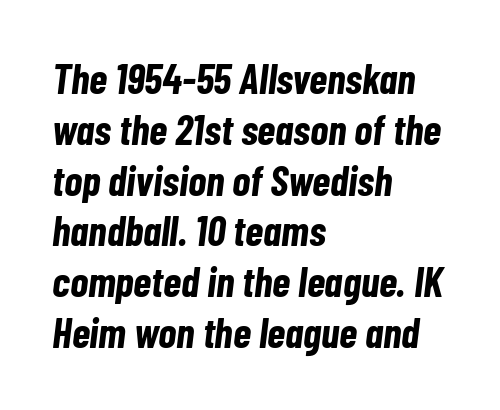
Q: Is the text bold? A: Yes.
Q: Is the text italic (slanted)? A: Yes, it leans right by about 7 degrees.
Q: Is the text underlined? A: No.
Q: How is the paragraph aligned? A: Left-aligned.
Q: Is the spacing between letters normal or unusually wide? A: Normal.
Q: Width (condensed, normal, or wide)? A: Condensed.
Q: Stroke contrast? A: Low.
Q: x-height? A: Medium.
Q: Monospaced? A: No.
